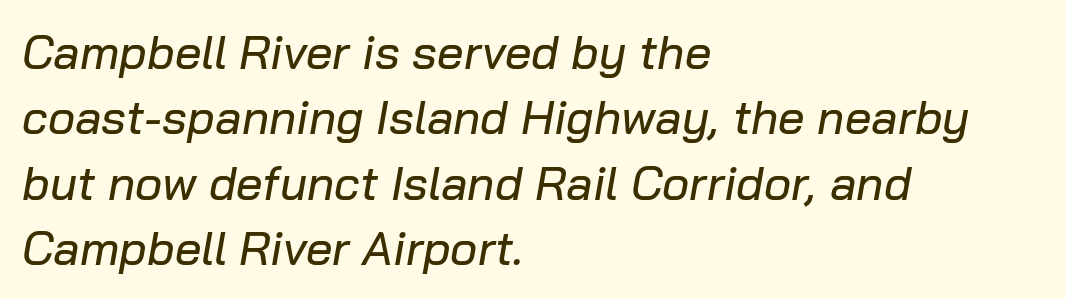
Q: Is the text italic (slanted)? A: Yes, it leans right by about 10 degrees.
Q: Is the text underlined? A: No.
Q: How is the paragraph aligned? A: Left-aligned.
Q: Is the spacing between letters normal or unusually wide? A: Normal.
Q: Is the spacing between lines tight, normal or loose? A: Normal.
Q: Width (condensed, normal, or wide)? A: Normal.
Q: Stroke contrast? A: Low.
Q: x-height? A: Medium.
Q: Monospaced? A: No.
